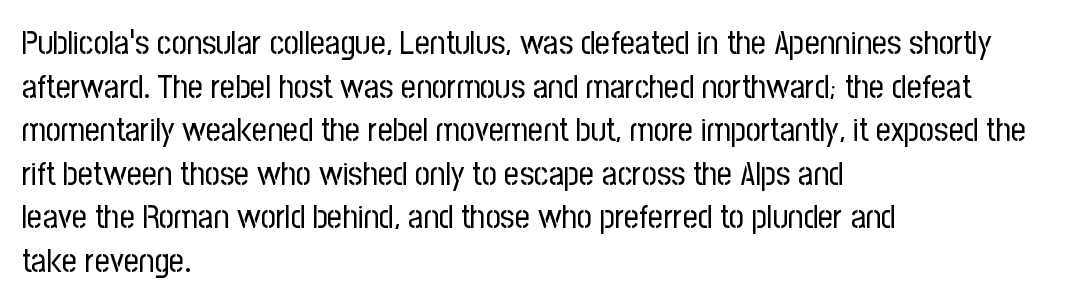
Q: Is the text bold? A: No.
Q: Is the text italic (slanted)? A: No, it is upright.
Q: Is the typeface a serif or a sans-serif typeface? A: Sans-serif.
Q: Is the text underlined? A: No.
Q: How is the paragraph aligned? A: Left-aligned.
Q: Is the spacing between letters normal or unusually wide? A: Normal.
Q: Is the spacing between lines tight, normal or loose? A: Normal.
Q: Width (condensed, normal, or wide)? A: Condensed.
Q: Stroke contrast? A: Low.
Q: x-height? A: Medium.
Q: Monospaced? A: No.
